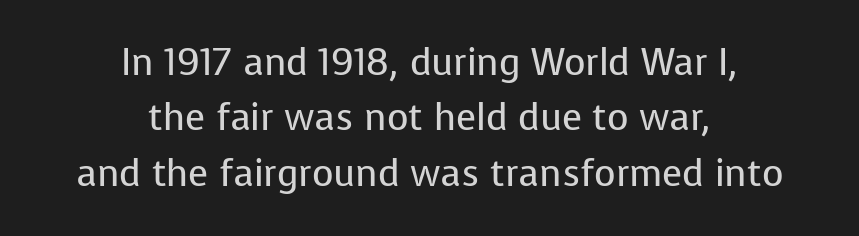
Q: Is the text bold? A: No.
Q: Is the text italic (slanted)? A: No, it is upright.
Q: Is the typeface a serif or a sans-serif typeface? A: Sans-serif.
Q: Is the text underlined? A: No.
Q: How is the paragraph aligned? A: Centered.
Q: Is the spacing between letters normal or unusually wide? A: Normal.
Q: Is the spacing between lines tight, normal or loose? A: Normal.
Q: Width (condensed, normal, or wide)? A: Normal.
Q: Stroke contrast? A: Low.
Q: x-height? A: Medium.
Q: Monospaced? A: No.
